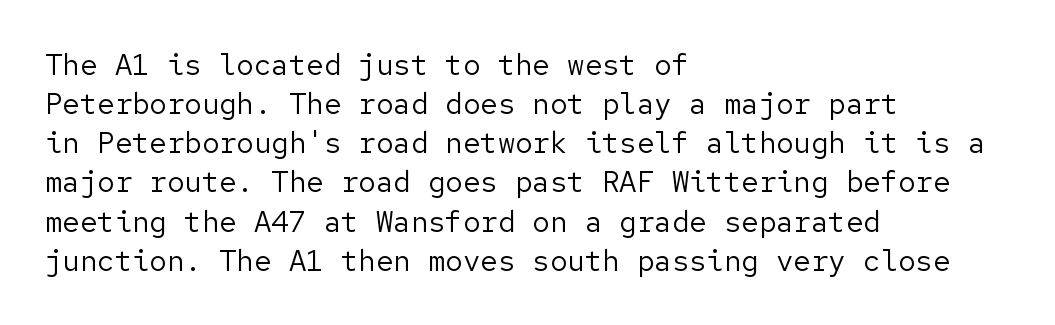
Q: Is the text bold? A: No.
Q: Is the text italic (slanted)? A: No, it is upright.
Q: Is the typeface a serif or a sans-serif typeface? A: Sans-serif.
Q: Is the text underlined? A: No.
Q: How is the paragraph aligned? A: Left-aligned.
Q: Is the spacing between letters normal or unusually wide? A: Normal.
Q: Is the spacing between lines tight, normal or loose? A: Normal.
Q: Width (condensed, normal, or wide)? A: Normal.
Q: Stroke contrast? A: Low.
Q: x-height? A: Medium.
